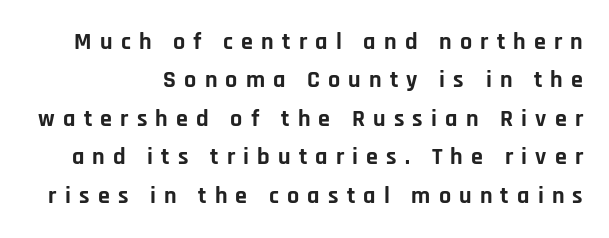
{"italic": "no", "bold": "yes", "underline": "no", "line_spacing": "normal", "line_spacing_ratio": 1.6, "letter_spacing": "wide", "letter_spacing_em": 0.34, "glyph_px": 24}
